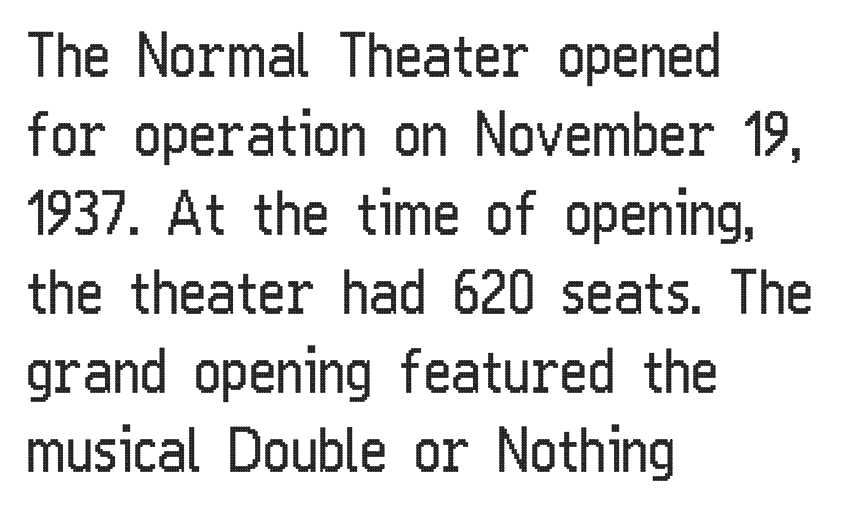
Q: Is the text bold? A: No.
Q: Is the text italic (slanted)? A: No, it is upright.
Q: Is the typeface a serif or a sans-serif typeface? A: Sans-serif.
Q: Is the text underlined? A: No.
Q: How is the paragraph aligned? A: Left-aligned.
Q: Is the spacing between letters normal or unusually wide? A: Normal.
Q: Is the spacing between lines tight, normal or loose? A: Normal.
Q: Width (condensed, normal, or wide)? A: Condensed.
Q: Stroke contrast? A: Low.
Q: x-height? A: Medium.
Q: Monospaced? A: No.
